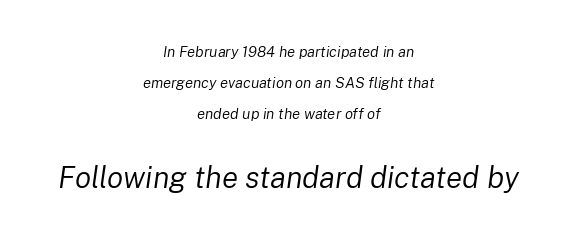
{"italic": "yes", "lean": "right", "slant_degrees": 8, "bold": "no", "weight": "regular", "width": "normal", "stroke_contrast": "low", "x_height": "medium", "monospaced": "no", "underline": "no", "align": "center", "line_spacing": "loose", "line_spacing_ratio": 2.07, "letter_spacing": "normal", "letter_spacing_em": 0.0, "larger_block": "second", "size_ratio": 2.0, "glyph_px": 30}
